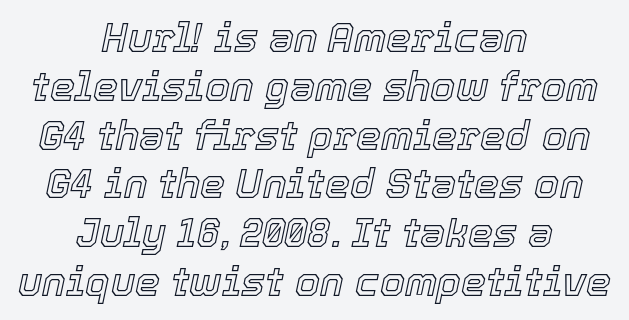
{"italic": "yes", "lean": "right", "slant_degrees": 12, "width": "normal", "x_height": "medium", "monospaced": "no", "underline": "no", "align": "center", "line_spacing_ratio": 1.22, "letter_spacing": "normal", "letter_spacing_em": 0.0, "glyph_px": 40}
